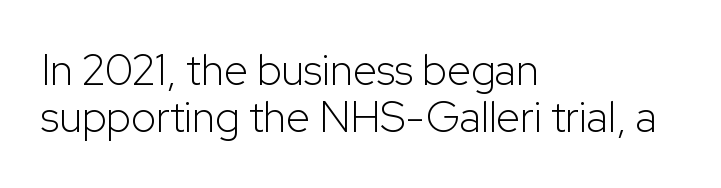
{"serif": "no", "italic": "no", "bold": "no", "weight": "light", "width": "normal", "stroke_contrast": "low", "x_height": "medium", "monospaced": "no", "underline": "no", "align": "left", "line_spacing": "tight", "line_spacing_ratio": 1.1, "letter_spacing": "normal", "letter_spacing_em": 0.0, "glyph_px": 43}
